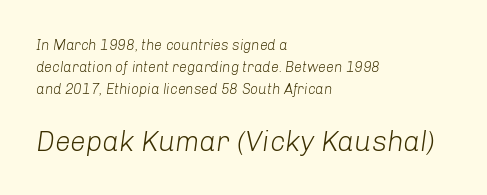
{"italic": "yes", "lean": "right", "slant_degrees": 8, "bold": "no", "weight": "light", "width": "normal", "stroke_contrast": "low", "x_height": "medium", "monospaced": "no", "underline": "no", "align": "left", "line_spacing": "normal", "line_spacing_ratio": 1.57, "letter_spacing": "normal", "letter_spacing_em": 0.0, "larger_block": "second", "size_ratio": 2.0, "glyph_px": 28}
